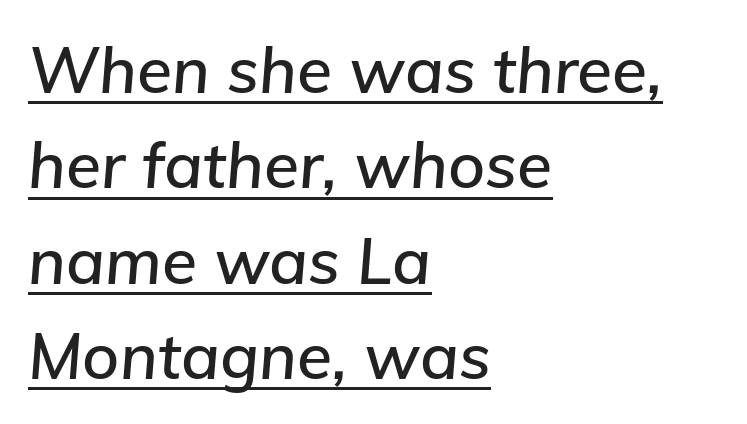
The image shows 64 px text type, italic (leaning right); set left-aligned, normal line spacing (1.49x), normal letter spacing, underlined; low stroke contrast and a medium x-height.
